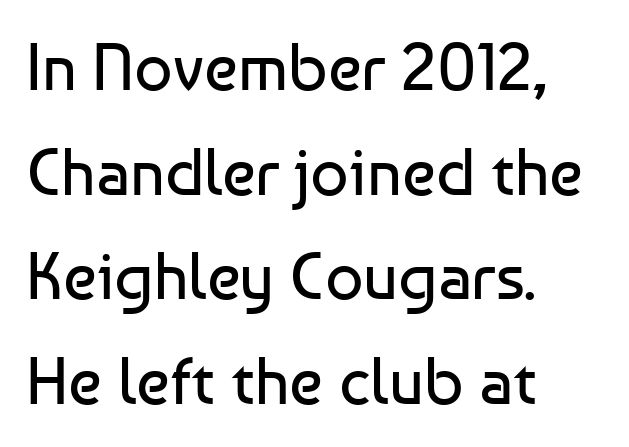
Q: Is the text bold? A: No.
Q: Is the text italic (slanted)? A: No, it is upright.
Q: Is the typeface a serif or a sans-serif typeface? A: Sans-serif.
Q: Is the text underlined? A: No.
Q: How is the paragraph aligned? A: Left-aligned.
Q: Is the spacing between letters normal or unusually wide? A: Normal.
Q: Is the spacing between lines tight, normal or loose? A: Normal.
Q: Width (condensed, normal, or wide)? A: Normal.
Q: Stroke contrast? A: Low.
Q: x-height? A: Medium.
Q: Monospaced? A: No.
